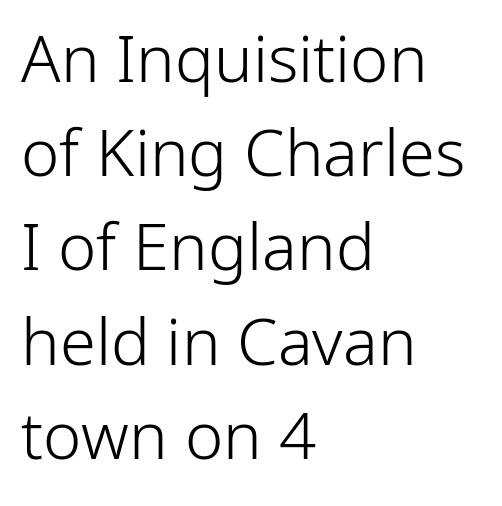
{"serif": "no", "italic": "no", "bold": "no", "weight": "light", "width": "normal", "stroke_contrast": "low", "x_height": "medium", "monospaced": "no", "underline": "no", "align": "left", "line_spacing": "normal", "line_spacing_ratio": 1.45, "letter_spacing": "normal", "letter_spacing_em": 0.0, "glyph_px": 65}
